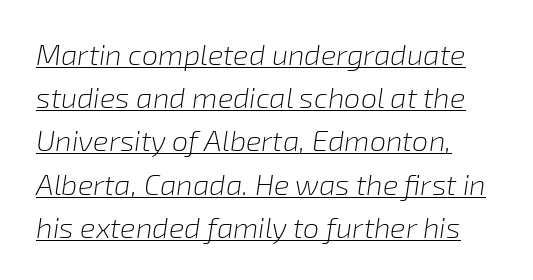
The image shows 29 px light type, italic (leaning right); set normal line spacing (1.49x), normal letter spacing, underlined; low stroke contrast and a medium x-height.
